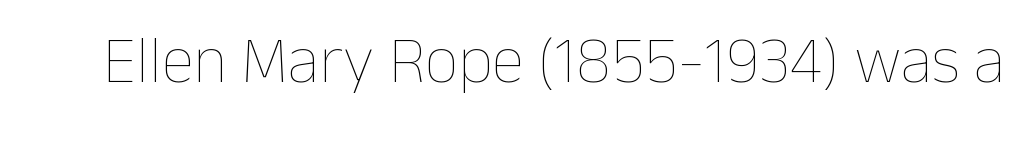
The font sits on the lighter half of the weight spectrum, regular included. You can tell it's not italic because the verticals are truly vertical. Nobody drew a line under any word here. Honestly, the letter spacing is just normal — you wouldn't notice it. Do the characters align in a grid? No, the font is proportional.
